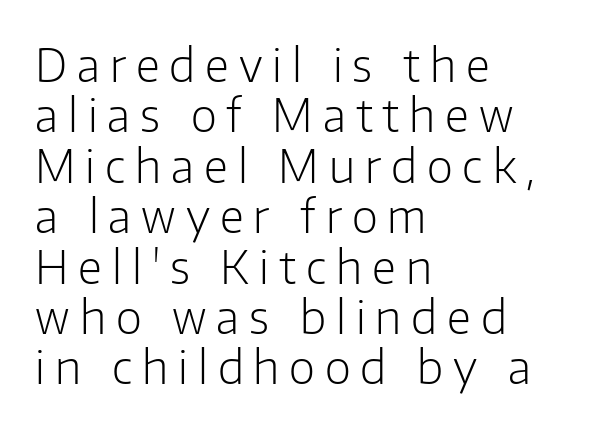
The image shows 45 px light sans-serif type, upright; set left-aligned, tight line spacing (1.12x), unusually wide letter spacing (+0.22 em), not underlined; low stroke contrast and a medium x-height.
